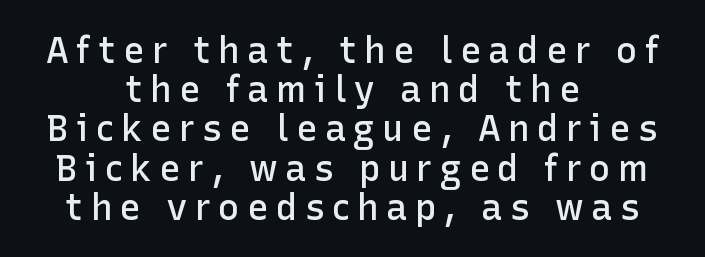
Q: Is the text bold? A: Semi-bold.
Q: Is the text italic (slanted)? A: No, it is upright.
Q: Is the typeface a serif or a sans-serif typeface? A: Sans-serif.
Q: Is the text underlined? A: No.
Q: How is the paragraph aligned? A: Centered.
Q: Is the spacing between letters normal or unusually wide? A: Unusually wide.
Q: Is the spacing between lines tight, normal or loose? A: Tight.
Q: Width (condensed, normal, or wide)? A: Normal.
Q: Stroke contrast? A: Low.
Q: x-height? A: Medium.
Q: Monospaced? A: No.
